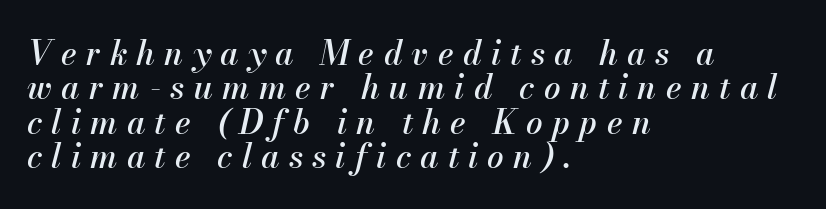
{"italic": "yes", "lean": "right", "slant_degrees": 13, "width": "normal", "stroke_contrast": "medium", "x_height": "small", "monospaced": "no", "underline": "no", "align": "left", "line_spacing": "tight", "line_spacing_ratio": 1.04, "letter_spacing": "wide", "letter_spacing_em": 0.28, "glyph_px": 33}
